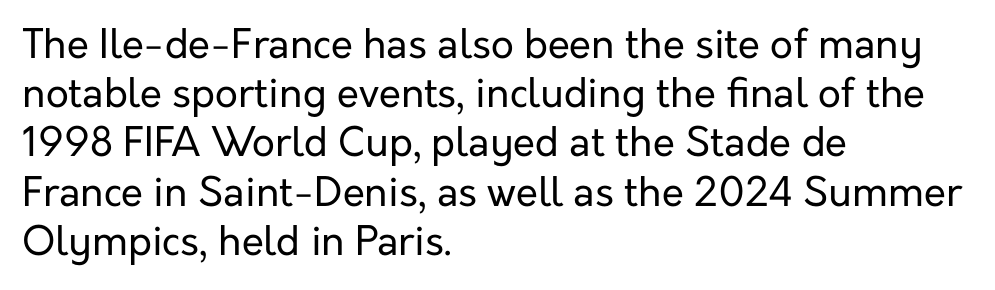
Character widths vary here, with narrow letters taking less room than wide ones. Typeset ragged right — the left edge is the straight one. Stroke mass is kept to a normal reading level or below. Anything drawn beneath the words? Only blank space. This is the regular roman posture of the typeface. Check where the strokes stop: nothing finishes them off — pure sans.
